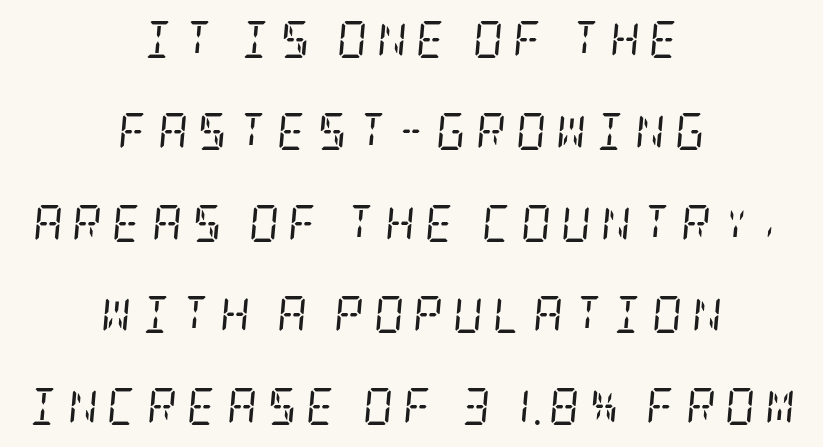
Reading down the block, each line starts at a different indent, mirrored at its end. This is oblique type, the kind used for emphasis or titles. These glyphs show unthickened strokes, regular width or finer. The words here are not underlined. Typographically, this falls in the serif category.
